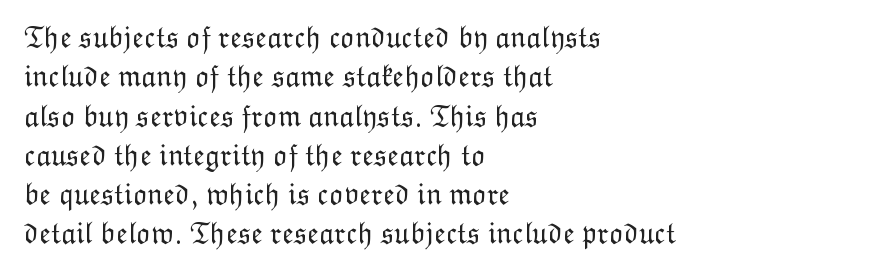
Line starts are locked; line ends wander. Is there much room between lines? A standard amount, neither cramped nor airy. The typesetting does not lean heavy: it is not bold. Varying glyph widths throughout — classic text-font behaviour. Letters rest on an invisible, unmarked baseline. Every character sits straight up, as roman type does.
